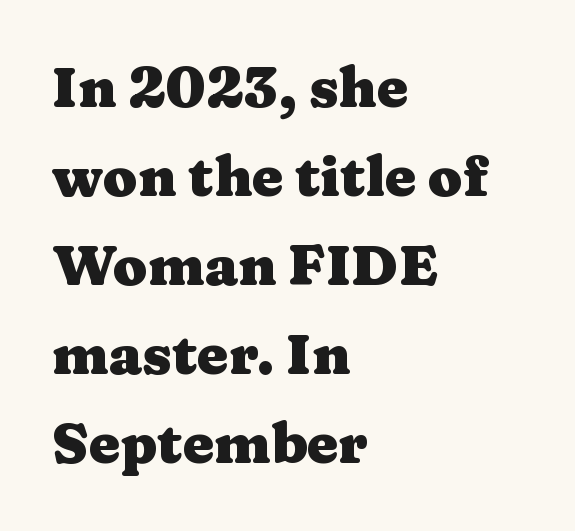
{"serif": "yes", "italic": "no", "bold": "yes", "weight": "heavy", "width": "wide", "stroke_contrast": "medium", "x_height": "medium", "monospaced": "no", "underline": "no", "align": "left", "line_spacing": "normal", "line_spacing_ratio": 1.59, "letter_spacing": "normal", "letter_spacing_em": 0.0, "glyph_px": 56}
